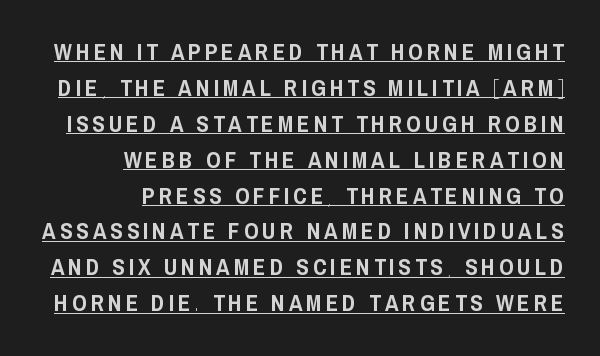
Q: Is the text italic (slanted)? A: No, it is upright.
Q: Is the text underlined? A: Yes.
Q: How is the paragraph aligned? A: Right-aligned.
Q: Is the spacing between lines tight, normal or loose? A: Normal.
